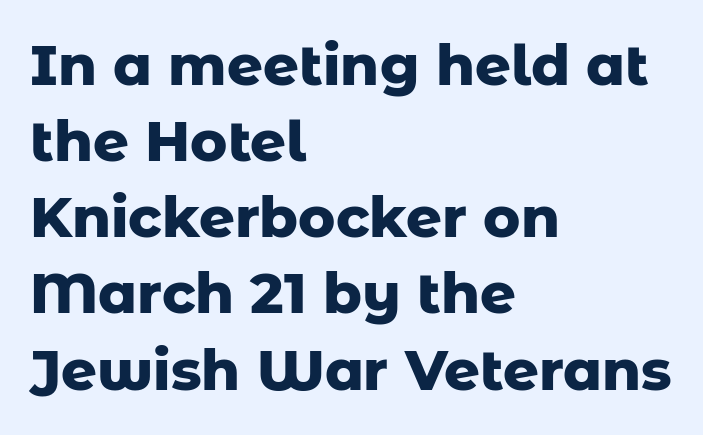
Rows of type keep a routine distance in the vertical direction. Is there any slant? The stems are plumb. Descender tails drop into unmarked territory. The tracking reads as untouched default to a designer's eye. Horizontal alignment here is leftward, the default for most running prose. Font category for this specimen: sans-serif.
